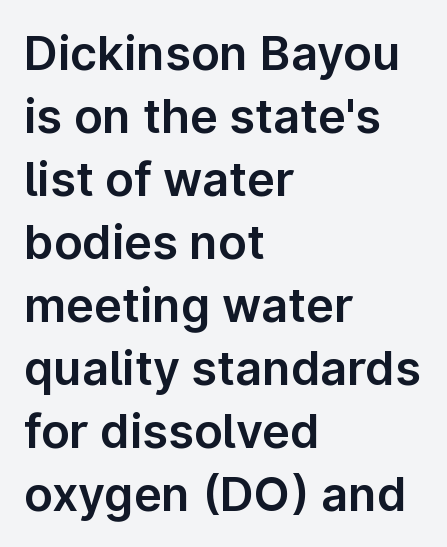
Q: Is the text italic (slanted)? A: No, it is upright.
Q: Is the typeface a serif or a sans-serif typeface? A: Sans-serif.
Q: Is the text underlined? A: No.
Q: How is the paragraph aligned? A: Left-aligned.
Q: Is the spacing between letters normal or unusually wide? A: Normal.
Q: Is the spacing between lines tight, normal or loose? A: Normal.
Q: Width (condensed, normal, or wide)? A: Normal.
Q: Stroke contrast? A: Low.
Q: x-height? A: Medium.
Q: Monospaced? A: No.
